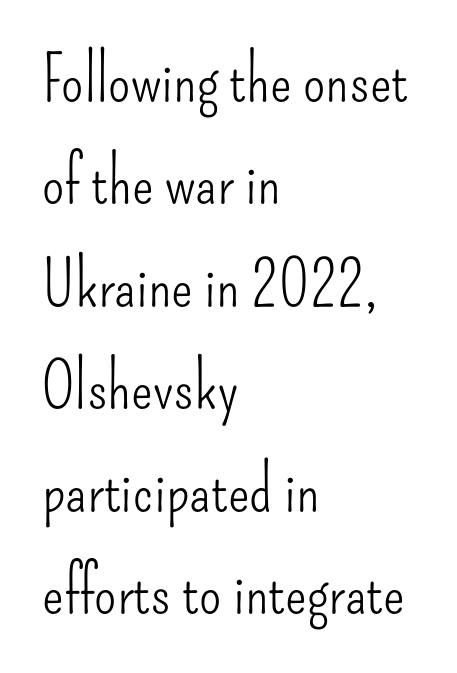
Q: Is the text bold? A: No.
Q: Is the text italic (slanted)? A: No, it is upright.
Q: Is the typeface a serif or a sans-serif typeface? A: Sans-serif.
Q: Is the text underlined? A: No.
Q: How is the paragraph aligned? A: Left-aligned.
Q: Is the spacing between letters normal or unusually wide? A: Normal.
Q: Is the spacing between lines tight, normal or loose? A: Normal.
Q: Width (condensed, normal, or wide)? A: Condensed.
Q: Stroke contrast? A: Low.
Q: x-height? A: Small.
Q: Monospaced? A: No.
